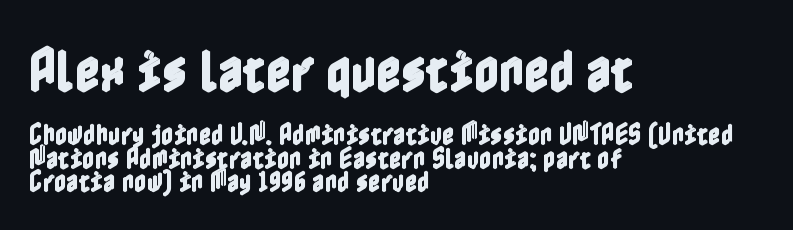
The letters stand straight up with perfectly vertical stems. Tracking value appears to be zero — textbook default spacing. Leading: reduced. Where is the straight margin? On the left. Visually, the top section dominates because its glyphs are scaled up.
